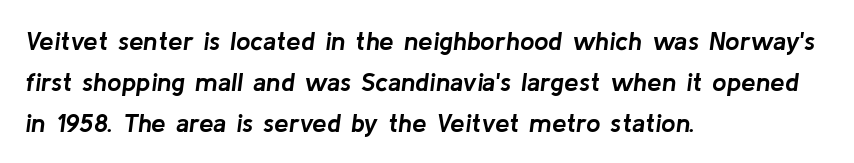
This sample is left-justified, so line endings fall wherever the words run out. The words here are not underlined. The axis of the letterforms is tilted away from vertical. How would I describe the line gaps? Plain and ordinary.
